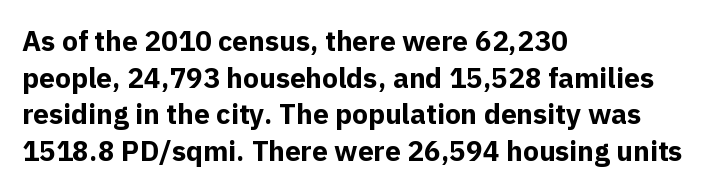
Q: Is the text bold? A: Yes.
Q: Is the text italic (slanted)? A: No, it is upright.
Q: Is the typeface a serif or a sans-serif typeface? A: Sans-serif.
Q: Is the text underlined? A: No.
Q: How is the paragraph aligned? A: Left-aligned.
Q: Is the spacing between letters normal or unusually wide? A: Normal.
Q: Is the spacing between lines tight, normal or loose? A: Normal.
Q: Width (condensed, normal, or wide)? A: Normal.
Q: x-height? A: Medium.
Q: Monospaced? A: No.
